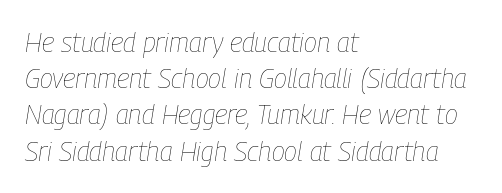
The image shows 27 px text type, italic (leaning right); set left-aligned, normal line spacing (1.34x), normal letter spacing, not underlined.
